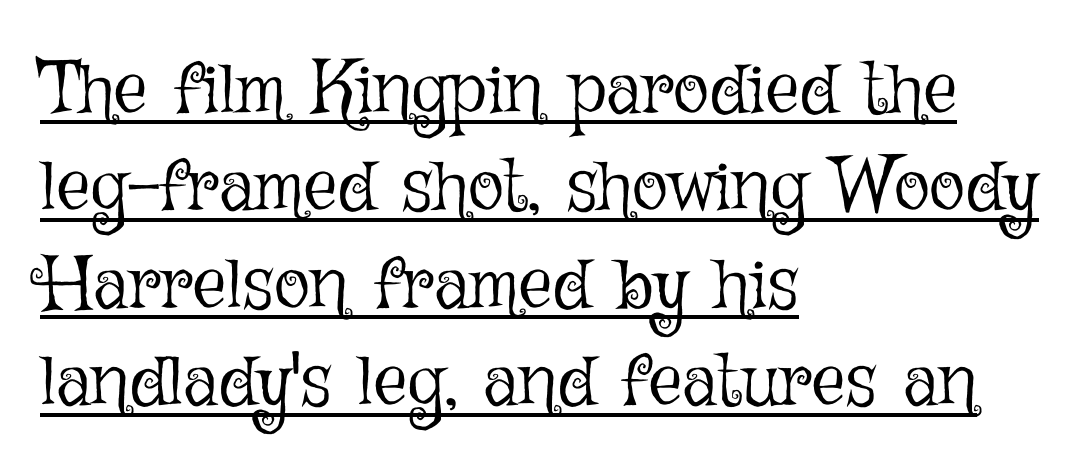
The type is set solid horizontally, with unmodified tracking. Think standard paragraph weight, or any step lighter than that. This sample has the flowing, uneven cadence of proportional lettering. In CSS terms this would be text-align: left. The rows are spaced the way most documents space them. A typesetter would mark this as roman, not italic.
